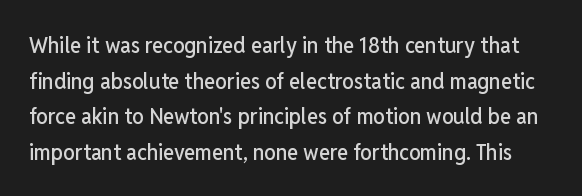
These lines sit exactly where default settings would place them. Letters rest on an invisible, unmarked baseline. When letters stand straight like this, we call the style roman or upright. No extra tracking has been applied to these lines.
